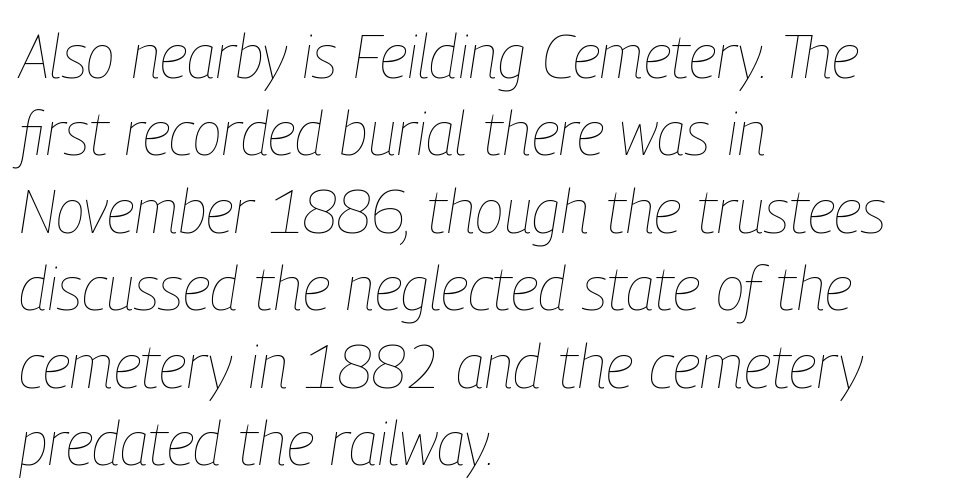
The image shows 60 px thin, condensed type, italic (leaning right); set left-aligned, normal line spacing (1.29x), normal letter spacing, not underlined; low stroke contrast and a medium x-height.
